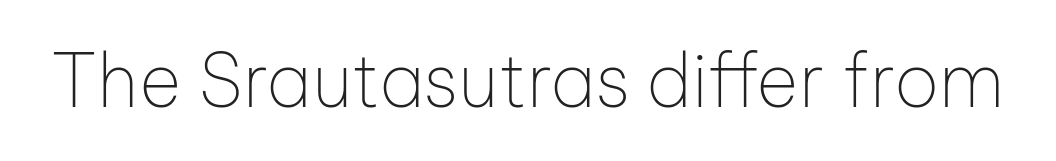
{"serif": "no", "italic": "no", "bold": "no", "weight": "thin", "width": "normal", "stroke_contrast": "low", "x_height": "medium", "monospaced": "no", "underline": "no", "letter_spacing": "normal", "letter_spacing_em": 0.0, "glyph_px": 73}
